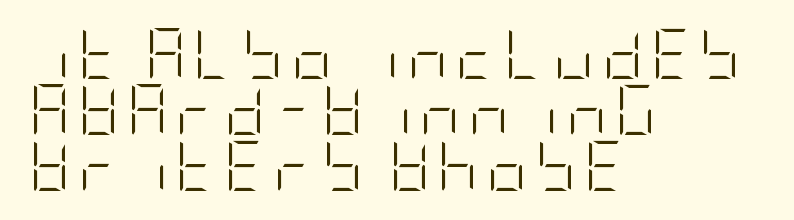
{"serif": "no", "italic": "no", "bold": "no", "weight": "light", "width": "condensed", "stroke_contrast": "low", "x_height": "large", "underline": "no", "align": "left", "line_spacing": "tight", "line_spacing_ratio": 1.12, "glyph_px": 50}
